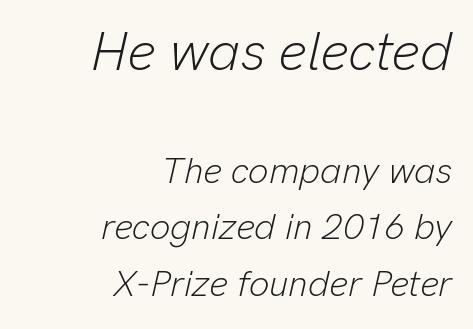
{"italic": "yes", "lean": "right", "slant_degrees": 13, "bold": "no", "weight": "light", "width": "normal", "stroke_contrast": "low", "x_height": "medium", "monospaced": "no", "underline": "no", "align": "right", "line_spacing": "normal", "line_spacing_ratio": 1.58, "letter_spacing": "normal", "letter_spacing_em": 0.0, "larger_block": "first", "size_ratio": 1.5, "glyph_px": 54}
